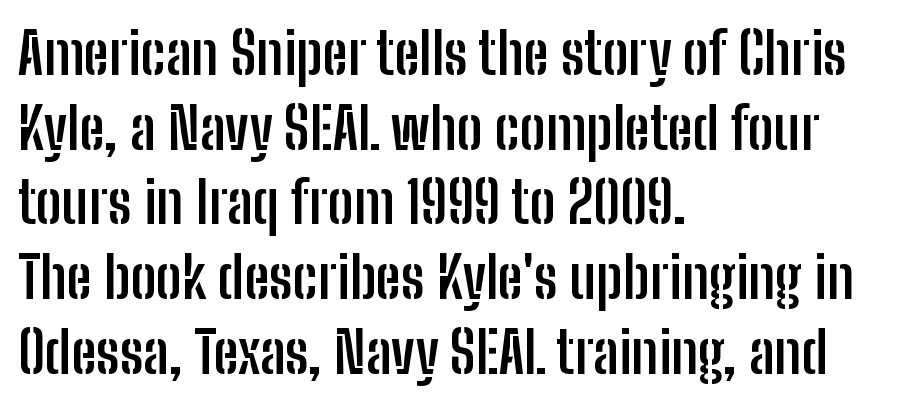
The image shows 57 px semibold, condensed sans-serif type, upright; set left-aligned, normal line spacing (1.31x), normal letter spacing, not underlined; low stroke contrast and a medium x-height.
